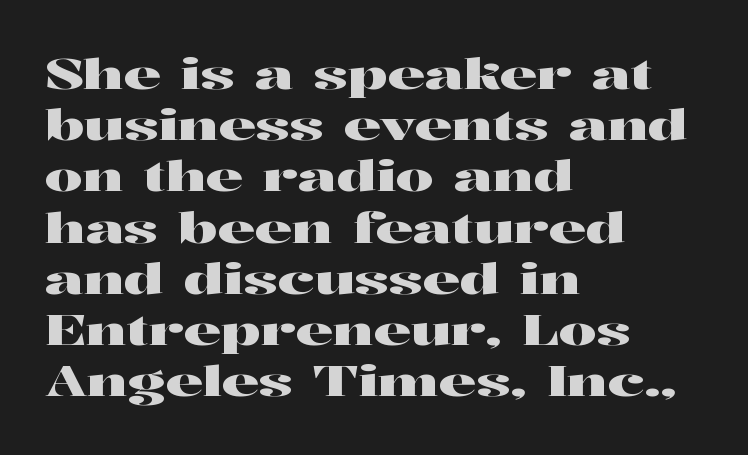
Q: Is the text italic (slanted)? A: No, it is upright.
Q: Is the typeface a serif or a sans-serif typeface? A: Serif.
Q: Is the text underlined? A: No.
Q: How is the paragraph aligned? A: Left-aligned.
Q: Is the spacing between letters normal or unusually wide? A: Normal.
Q: Width (condensed, normal, or wide)? A: Wide.
Q: Stroke contrast? A: High.
Q: x-height? A: Medium.
Q: Monospaced? A: No.
